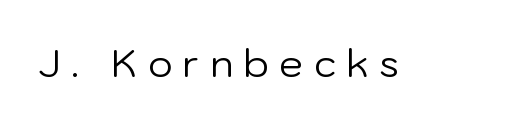
{"serif": "no", "italic": "no", "bold": "no", "weight": "regular", "width": "normal", "stroke_contrast": "low", "x_height": "medium", "monospaced": "no", "underline": "no", "letter_spacing": "wide", "letter_spacing_em": 0.28, "glyph_px": 38}
